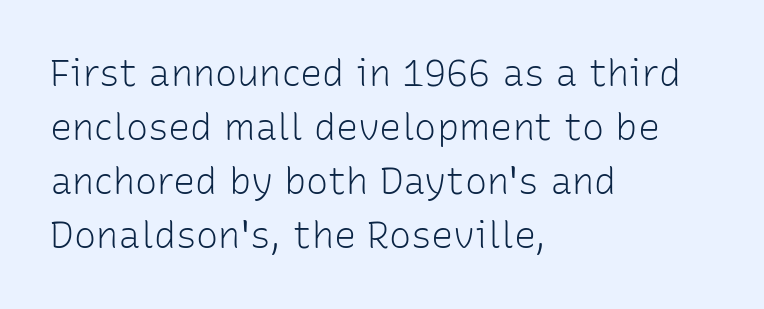
The image shows 37 px light sans-serif type, upright; set left-aligned, normal line spacing (1.46x), normal letter spacing, not underlined; low stroke contrast and a medium x-height.
